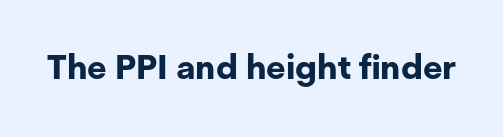
Q: Is the text bold? A: Yes.
Q: Is the text italic (slanted)? A: No, it is upright.
Q: Is the typeface a serif or a sans-serif typeface? A: Sans-serif.
Q: Is the text underlined? A: No.
Q: Is the spacing between letters normal or unusually wide? A: Normal.
Q: Width (condensed, normal, or wide)? A: Normal.
Q: Stroke contrast? A: Low.
Q: x-height? A: Medium.
Q: Monospaced? A: No.
